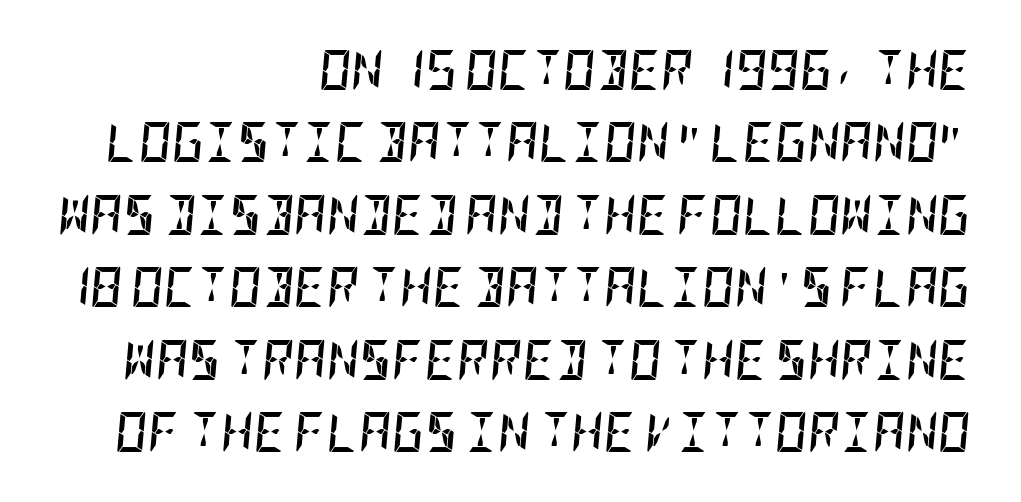
{"italic": "yes", "lean": "right", "slant_degrees": 5, "bold": "yes", "weight": "semibold", "width": "condensed", "stroke_contrast": "low", "x_height": "large", "underline": "no", "align": "right", "line_spacing_ratio": 1.81, "letter_spacing": "normal", "letter_spacing_em": 0.0, "glyph_px": 40}
